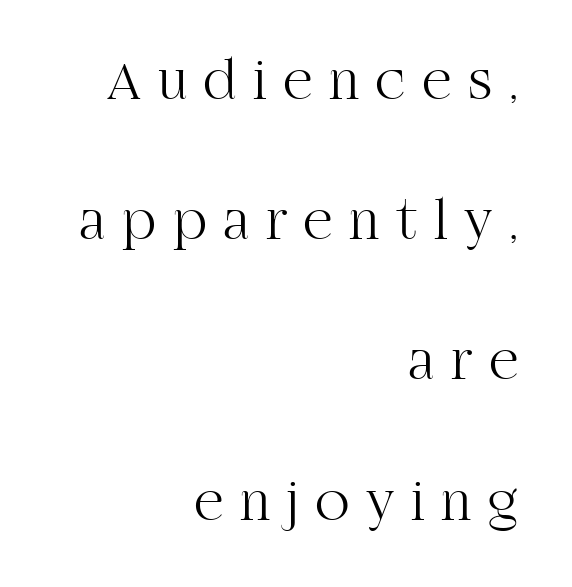
Tall strokes in this sample are plumb rather than angled. A clean baseline with only descenders dipping below it. The font sits on the lighter half of the weight spectrum, regular included. This sample has the flowing, uneven cadence of proportional lettering. The rendering uses a large line-height, opening up the rows.
